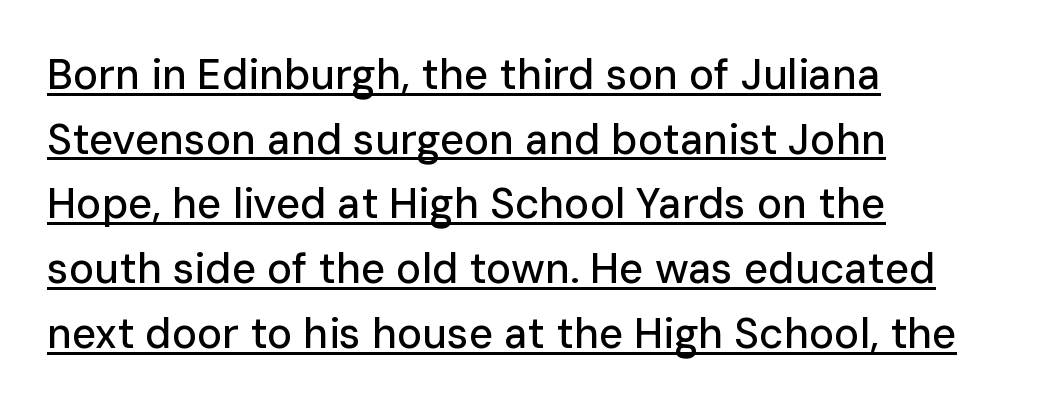
{"serif": "no", "italic": "no", "width": "normal", "stroke_contrast": "low", "x_height": "medium", "monospaced": "no", "underline": "yes", "align": "left", "line_spacing": "normal", "line_spacing_ratio": 1.54, "letter_spacing": "normal", "letter_spacing_em": 0.0, "glyph_px": 42}
